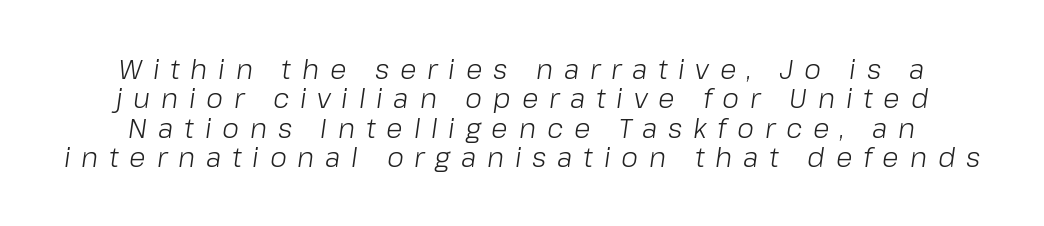
Rows of type sit shoulder to shoulder in the vertical direction. Stroke mass is kept to a normal reading level or below. Substantial extra tracking has been applied to these lines. The font's italic variant was chosen for this text. Letters rest on an invisible, unmarked baseline.
